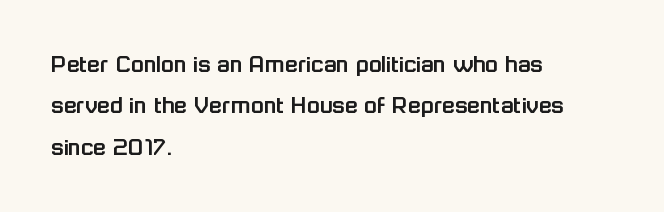
The image shows 26 px text type, upright; set left-aligned, normal line spacing (1.59x), normal letter spacing, not underlined.
